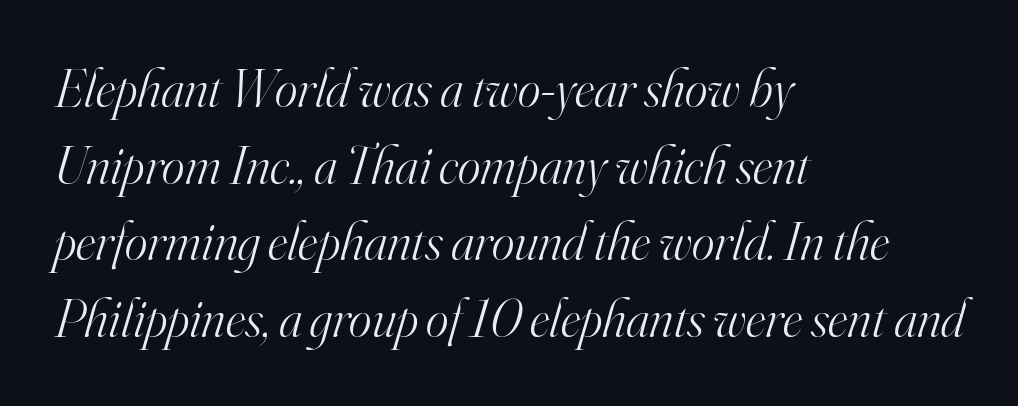
Q: Is the text bold? A: No.
Q: Is the text italic (slanted)? A: Yes, it leans right by about 16 degrees.
Q: Is the typeface a serif or a sans-serif typeface? A: Serif.
Q: Is the text underlined? A: No.
Q: How is the paragraph aligned? A: Left-aligned.
Q: Is the spacing between letters normal or unusually wide? A: Normal.
Q: Is the spacing between lines tight, normal or loose? A: Normal.
Q: Width (condensed, normal, or wide)? A: Normal.
Q: Stroke contrast? A: High.
Q: x-height? A: Small.
Q: Monospaced? A: No.
